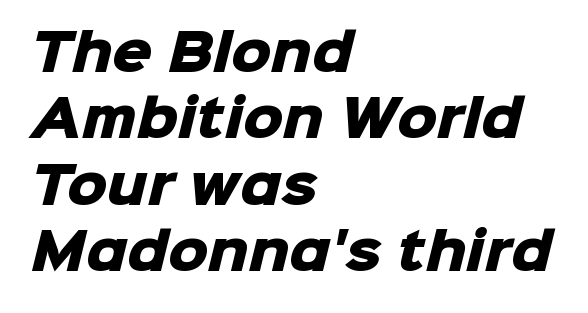
Look at the stroke-to-counter ratio: heavy, a bold. Inter-character spacing is left at the font's built-in metrics. The rendering uses natural spacing where letterforms have individual widths. The rendering shows plain stroke endings on the letterforms — a sans-serif design. Each new line begins a customary step beneath the previous one. The passage shown is not underscored anywhere.
